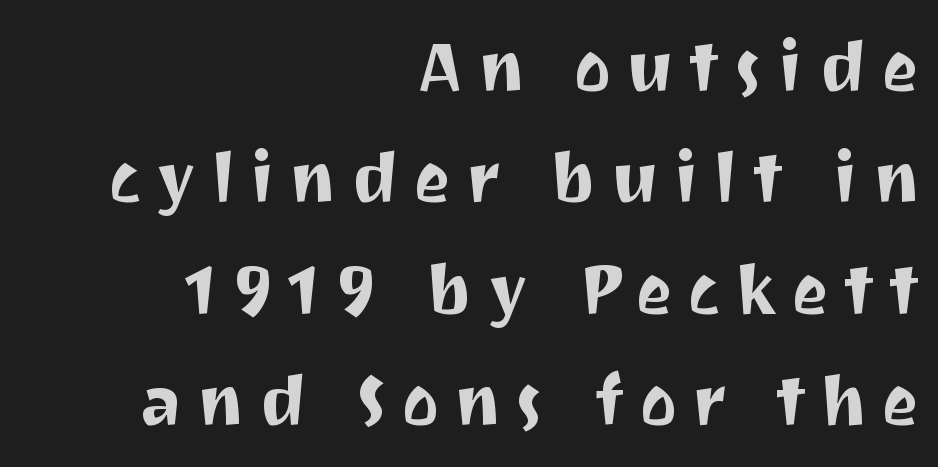
The image shows 70 px sans-serif type, upright; set right-aligned, normal line spacing (1.59x), unusually wide letter spacing (+0.21 em), not underlined; medium stroke contrast and a medium x-height.
